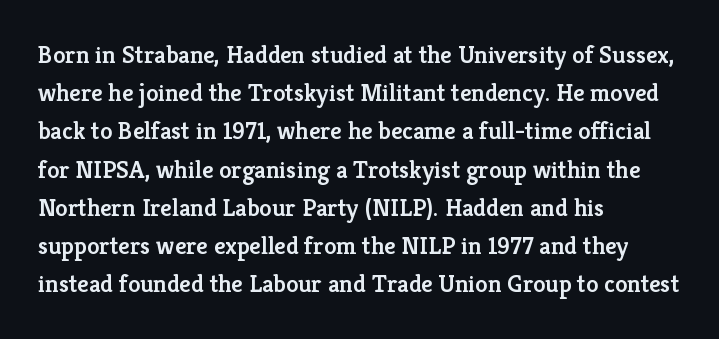
How heavy is the stroke? Medium-heavy — a semibold, shy of bold. Summary of vertical rhythm: regular, with standard interline spacing. Underline: absent. Inter-character spacing is left at the font's built-in metrics. A student would call this left alignment; a typographer would say flush left, rag right. Italic? Not at all — the glyphs are vertical.
